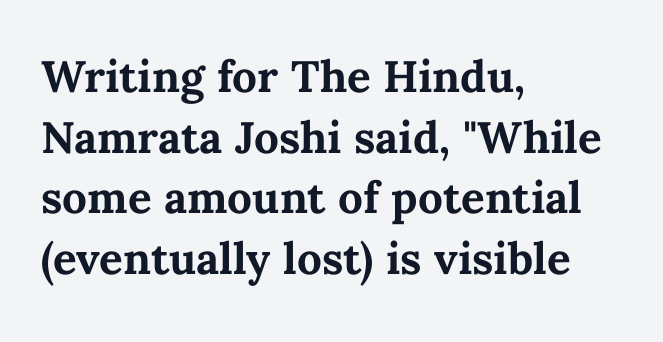
{"italic": "no", "bold": "yes", "weight": "bold", "width": "normal", "stroke_contrast": "medium", "x_height": "medium", "monospaced": "no", "underline": "no", "align": "left", "line_spacing": "normal", "line_spacing_ratio": 1.38, "letter_spacing": "normal", "letter_spacing_em": 0.0, "glyph_px": 44}
